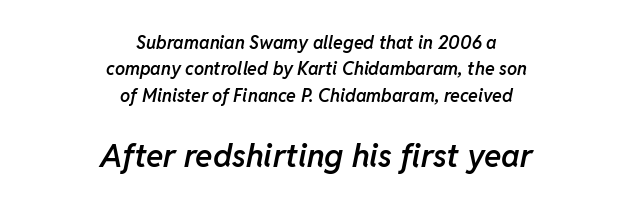
{"italic": "yes", "lean": "right", "slant_degrees": 11, "bold": "semi", "weight": "semibold", "width": "normal", "stroke_contrast": "low", "x_height": "medium", "monospaced": "no", "underline": "no", "align": "center", "line_spacing": "normal", "line_spacing_ratio": 1.46, "letter_spacing": "normal", "letter_spacing_em": 0.0, "larger_block": "second", "size_ratio": 1.78, "glyph_px": 32}
